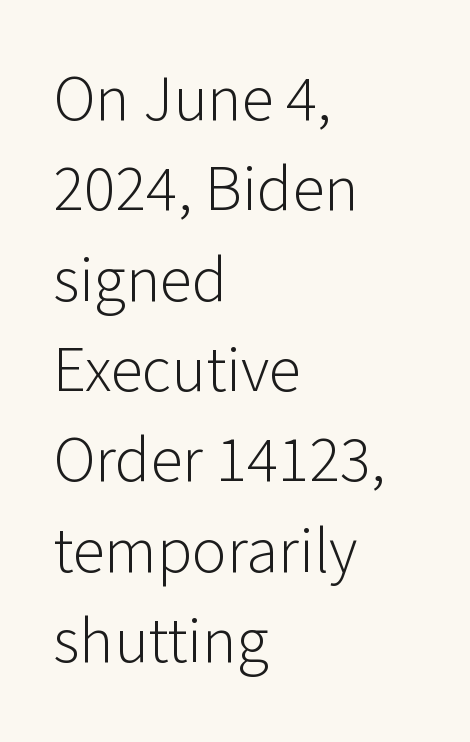
The image shows 65 px light sans-serif type, upright; set left-aligned, normal line spacing (1.39x), normal letter spacing, not underlined; low stroke contrast and a medium x-height.
